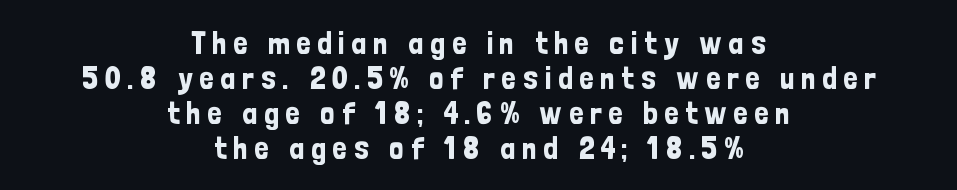
The image shows 32 px condensed sans-serif type, upright; set centered, tight line spacing (1.09x), unusually wide letter spacing (+0.2 em), not underlined; low stroke contrast and a medium x-height.
